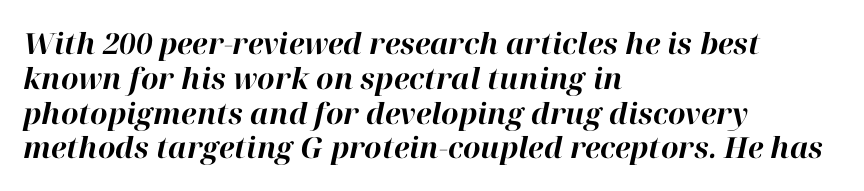
The image shows 29 px bold type, italic (leaning right); set left-aligned, line spacing 1.2x, normal letter spacing, not underlined; high stroke contrast and a medium x-height.
